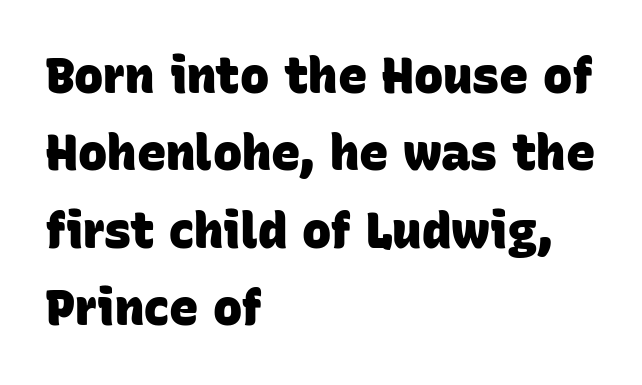
The image shows 49 px heavy sans-serif type; set left-aligned, normal line spacing (1.58x), normal letter spacing, not underlined; low stroke contrast and a large x-height.
